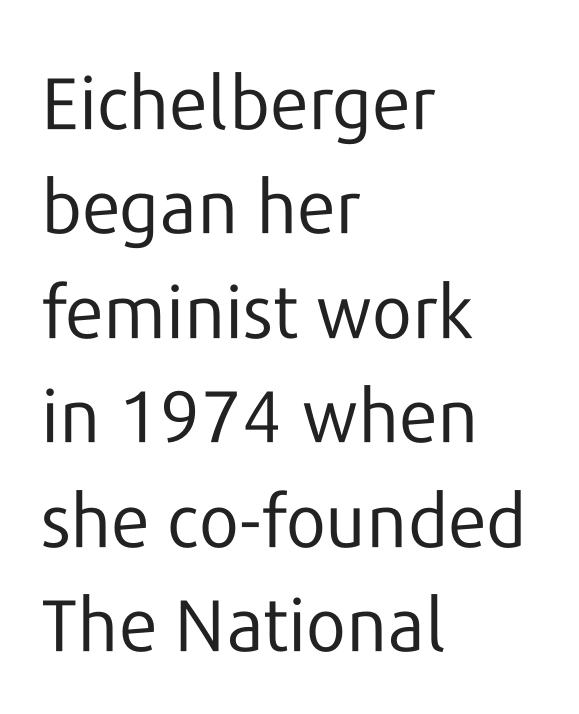
Tracking value appears to be zero — textbook default spacing. The specimen reads as upright at a glance. Character widths vary here, with narrow letters taking less room than wide ones. A sans-serif font was chosen for this passage. The lines are quadded left. Weight: in the light-to-regular range.
